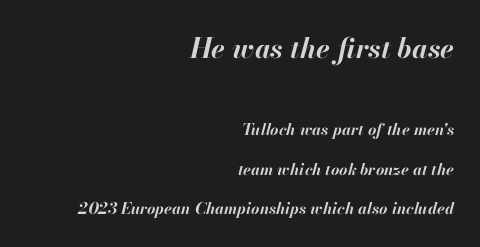
{"italic": "yes", "lean": "right", "slant_degrees": 13, "bold": "yes", "weight": "bold", "width": "normal", "stroke_contrast": "high", "x_height": "small", "monospaced": "no", "underline": "no", "align": "right", "line_spacing": "loose", "line_spacing_ratio": 2.46, "letter_spacing": "normal", "letter_spacing_em": 0.0, "larger_block": "first", "size_ratio": 1.75, "glyph_px": 28}
